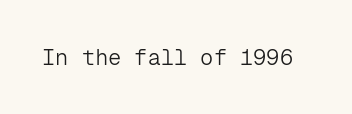
The image shows 22 px text type, upright; set normal letter spacing, not underlined.
